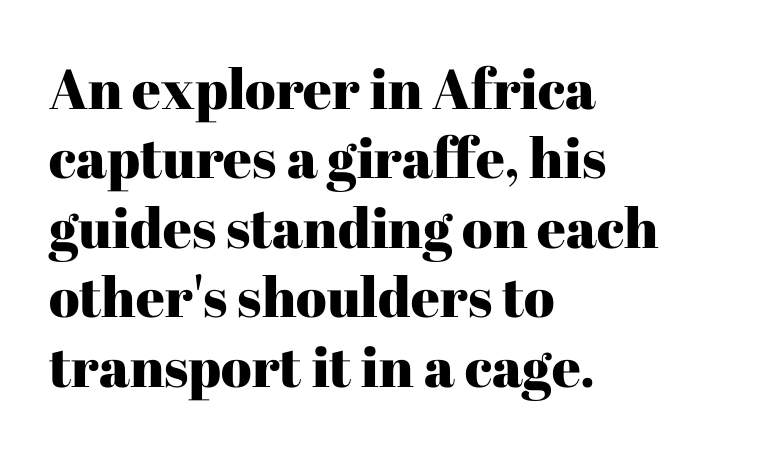
{"serif": "yes", "italic": "no", "width": "normal", "stroke_contrast": "high", "x_height": "medium", "monospaced": "no", "underline": "no", "align": "left", "line_spacing_ratio": 1.24, "letter_spacing": "normal", "letter_spacing_em": 0.0, "glyph_px": 56}
